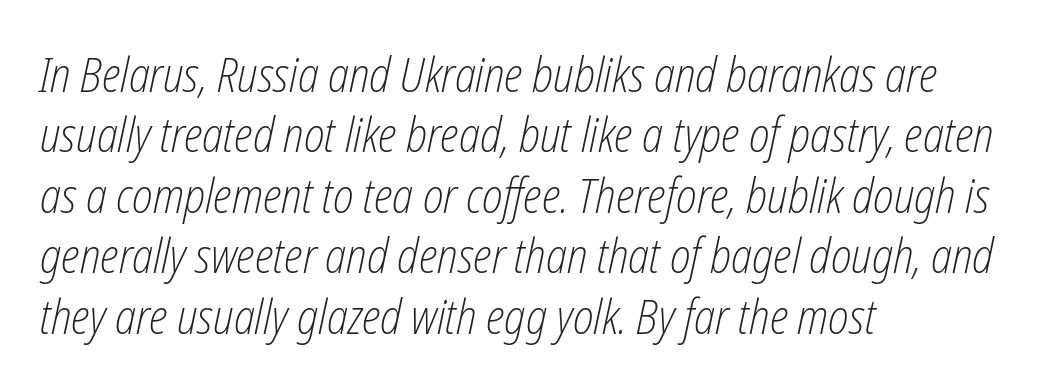
The image shows 48 px light, condensed type, italic (leaning right); set left-aligned, normal line spacing (1.26x), normal letter spacing, not underlined; low stroke contrast and a medium x-height.
